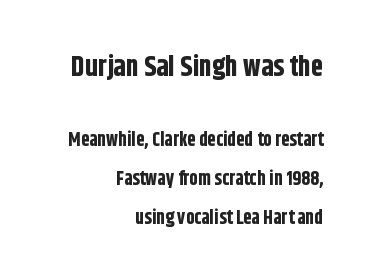
Q: Is the text bold? A: Yes.
Q: Is the text italic (slanted)? A: No, it is upright.
Q: Is the typeface a serif or a sans-serif typeface? A: Sans-serif.
Q: Is the text underlined? A: No.
Q: How is the paragraph aligned? A: Right-aligned.
Q: Is the spacing between letters normal or unusually wide? A: Normal.
Q: Is the spacing between lines tight, normal or loose? A: Loose.
Q: Which block of text is set in a larger size, the first (top) or the second (bottom)? A: The first (top) one.
Q: Width (condensed, normal, or wide)? A: Condensed.
Q: Stroke contrast? A: Low.
Q: x-height? A: Large.
Q: Monospaced? A: No.
